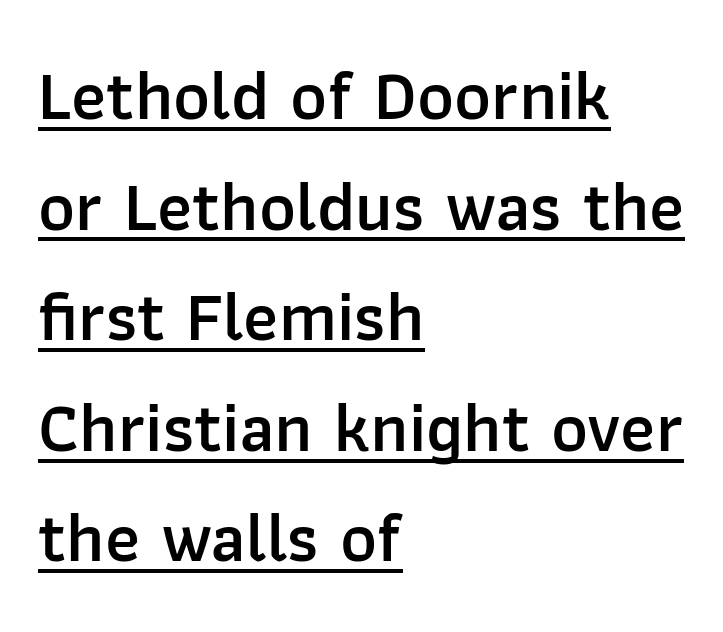
{"serif": "no", "italic": "no", "bold": "semi", "weight": "semibold", "width": "normal", "stroke_contrast": "low", "x_height": "medium", "monospaced": "no", "underline": "yes", "align": "left", "line_spacing": "normal", "line_spacing_ratio": 1.58, "letter_spacing": "normal", "letter_spacing_em": 0.0, "glyph_px": 70}
